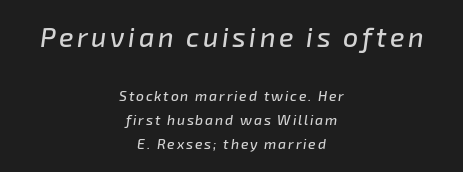
The image shows 27 px text type, italic (leaning right); set centered, normal line spacing (1.7x), not underlined; the first (top) block is 1.93x larger.
